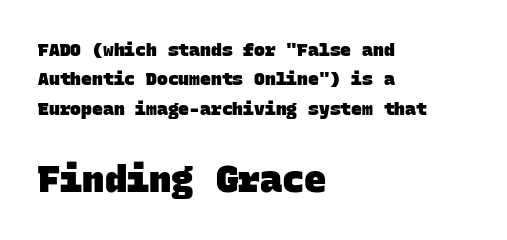
Notice how thick the strokes are: this is what a full bold looks like. Character size in the trailing block exceeds that of the leading block. These lines are rendered in a fixed-pitch font. Type style note: lacks serifs.
